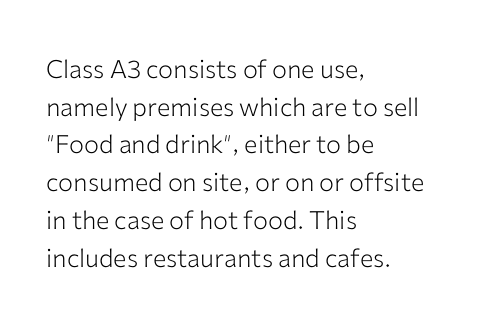
Q: Is the text bold? A: No.
Q: Is the text italic (slanted)? A: No, it is upright.
Q: Is the text underlined? A: No.
Q: How is the paragraph aligned? A: Left-aligned.
Q: Is the spacing between letters normal or unusually wide? A: Normal.
Q: Is the spacing between lines tight, normal or loose? A: Normal.
